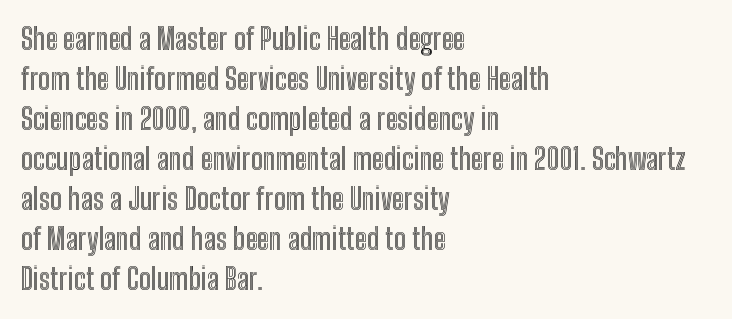
{"italic": "no", "width": "condensed", "x_height": "medium", "monospaced": "no", "underline": "no", "align": "left", "line_spacing": "normal", "line_spacing_ratio": 1.38, "letter_spacing": "normal", "letter_spacing_em": 0.0, "glyph_px": 29}
